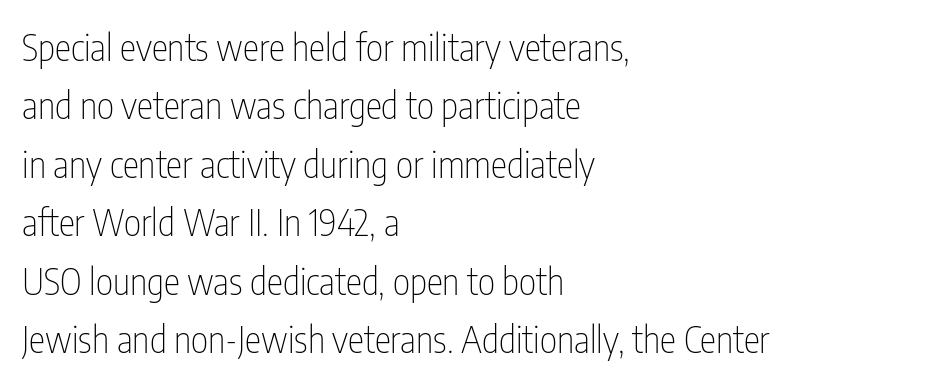
The image shows 37 px thin, condensed sans-serif type, upright; set left-aligned, normal line spacing (1.58x), normal letter spacing, not underlined; low stroke contrast and a medium x-height.
